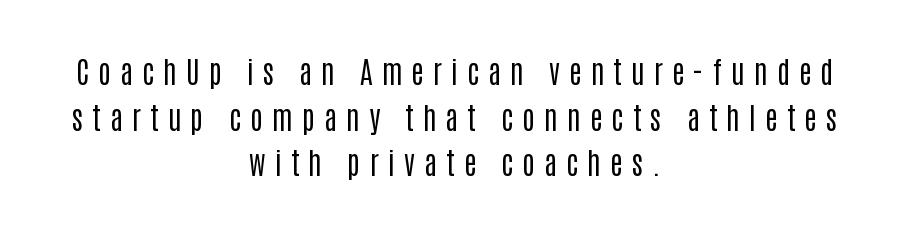
Q: Is the text bold? A: No.
Q: Is the text italic (slanted)? A: No, it is upright.
Q: Is the typeface a serif or a sans-serif typeface? A: Sans-serif.
Q: Is the text underlined? A: No.
Q: How is the paragraph aligned? A: Centered.
Q: Is the spacing between letters normal or unusually wide? A: Unusually wide.
Q: Is the spacing between lines tight, normal or loose? A: Normal.
Q: Width (condensed, normal, or wide)? A: Condensed.
Q: Stroke contrast? A: Low.
Q: x-height? A: Large.
Q: Monospaced? A: No.
